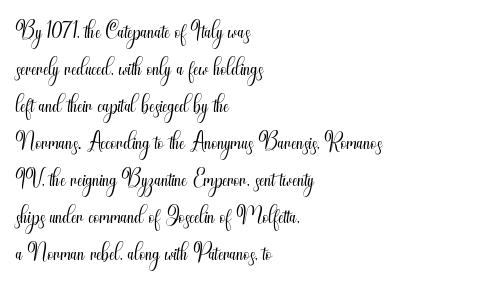
The image shows 33 px light, condensed sans-serif type; set left-aligned, tight line spacing (1.12x), normal letter spacing, not underlined; medium stroke contrast and a small x-height.
